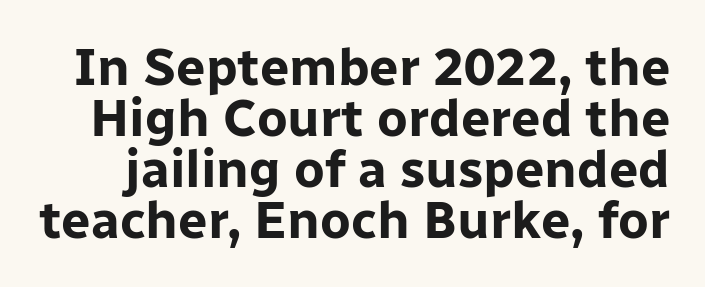
The image shows 52 px bold sans-serif type, upright; set tight line spacing (0.98x), normal letter spacing, not underlined; low stroke contrast and a medium x-height.
